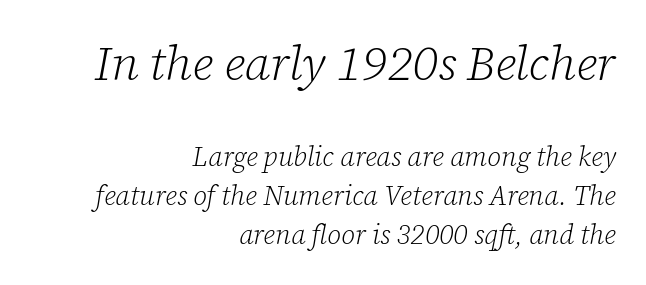
Q: Is the text bold? A: No.
Q: Is the text italic (slanted)? A: Yes, it leans right by about 12 degrees.
Q: Is the typeface a serif or a sans-serif typeface? A: Serif.
Q: Is the text underlined? A: No.
Q: How is the paragraph aligned? A: Right-aligned.
Q: Is the spacing between letters normal or unusually wide? A: Normal.
Q: Is the spacing between lines tight, normal or loose? A: Normal.
Q: Which block of text is set in a larger size, the first (top) or the second (bottom)? A: The first (top) one.
Q: Width (condensed, normal, or wide)? A: Normal.
Q: Stroke contrast? A: Low.
Q: x-height? A: Medium.
Q: Monospaced? A: No.
